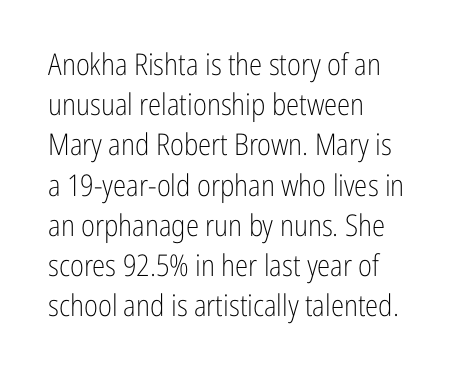
Q: Is the text bold? A: No.
Q: Is the text italic (slanted)? A: No, it is upright.
Q: Is the typeface a serif or a sans-serif typeface? A: Sans-serif.
Q: Is the text underlined? A: No.
Q: How is the paragraph aligned? A: Left-aligned.
Q: Is the spacing between letters normal or unusually wide? A: Normal.
Q: Is the spacing between lines tight, normal or loose? A: Normal.
Q: Width (condensed, normal, or wide)? A: Condensed.
Q: Stroke contrast? A: Low.
Q: x-height? A: Medium.
Q: Monospaced? A: No.
